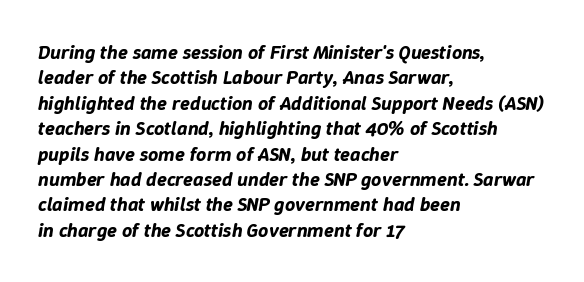
{"italic": "yes", "lean": "right", "slant_degrees": 9, "underline": "no", "align": "left", "line_spacing": "normal", "line_spacing_ratio": 1.27, "letter_spacing": "normal", "letter_spacing_em": 0.0, "glyph_px": 20}
